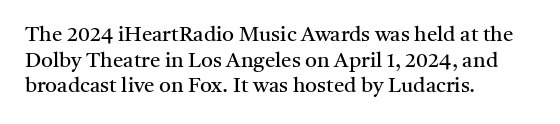
{"italic": "no", "bold": "no", "underline": "no", "align": "left", "line_spacing_ratio": 1.22, "letter_spacing": "normal", "letter_spacing_em": 0.0, "glyph_px": 21}
